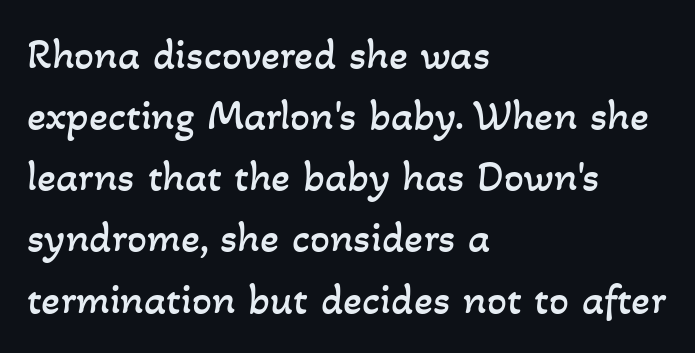
Q: Is the text bold? A: No.
Q: Is the text underlined? A: No.
Q: How is the paragraph aligned? A: Left-aligned.
Q: Is the spacing between letters normal or unusually wide? A: Normal.
Q: Is the spacing between lines tight, normal or loose? A: Normal.
Q: Width (condensed, normal, or wide)? A: Normal.
Q: Stroke contrast? A: Low.
Q: x-height? A: Small.
Q: Monospaced? A: No.
